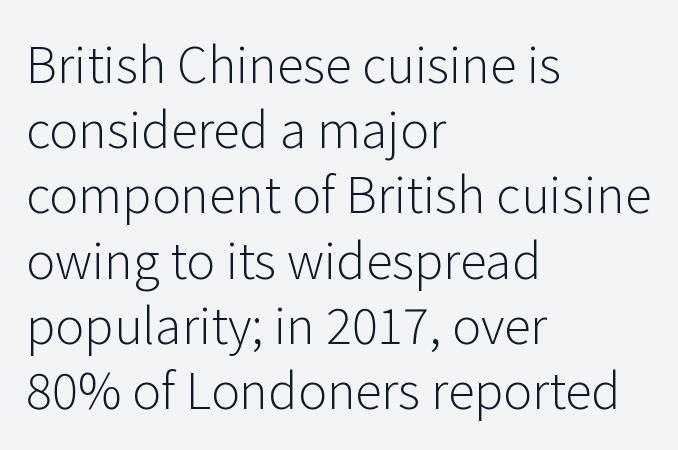
The gaps between neighbouring characters are ordinary and unremarkable. Students, observe: this is what conventionally led text looks like. You could not count columns in this text — the font is proportionally spaced. The font family rendered here belongs to the sans-serif group. Line beginnings align vertically; line endings do not.
